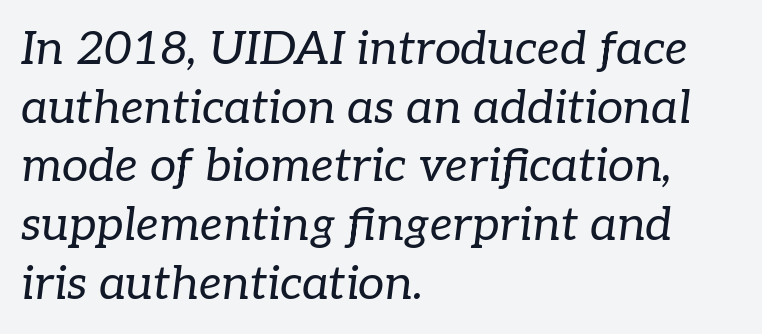
{"serif": "yes", "italic": "yes", "lean": "right", "slant_degrees": 7, "bold": "no", "weight": "regular", "width": "normal", "stroke_contrast": "low", "x_height": "medium", "monospaced": "no", "underline": "no", "align": "left", "line_spacing": "normal", "line_spacing_ratio": 1.25, "letter_spacing": "normal", "letter_spacing_em": 0.0, "glyph_px": 47}
